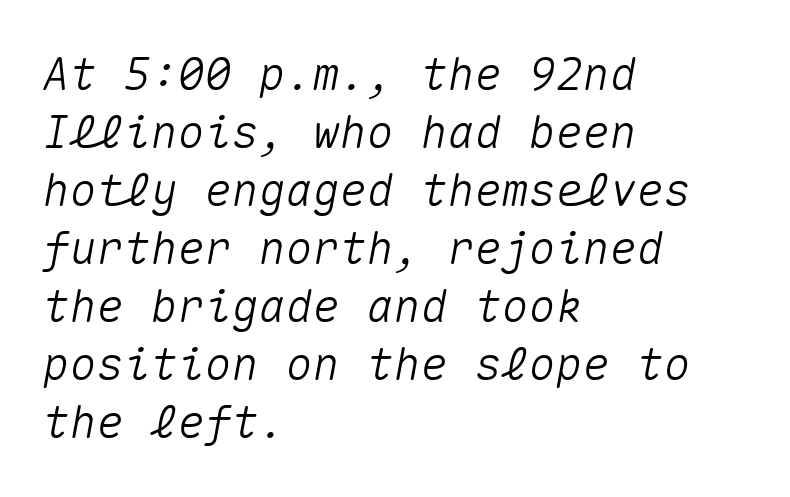
Clear beneath every line of the passage. If you drew a line through each stem, it would be angled. Characters follow at the spacing the type designer built in. A typesetter would call this leading conventional body-copy spacing. This rendering uses left alignment, leaving the right contour irregular.
